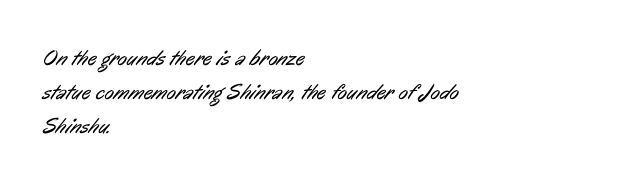
{"bold": "no", "underline": "no", "align": "left", "line_spacing": "normal", "line_spacing_ratio": 1.54, "letter_spacing": "normal", "letter_spacing_em": 0.0, "glyph_px": 22}
